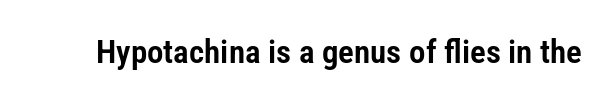
The image shows 33 px condensed sans-serif type, upright; set normal letter spacing, not underlined; low stroke contrast and a medium x-height.
